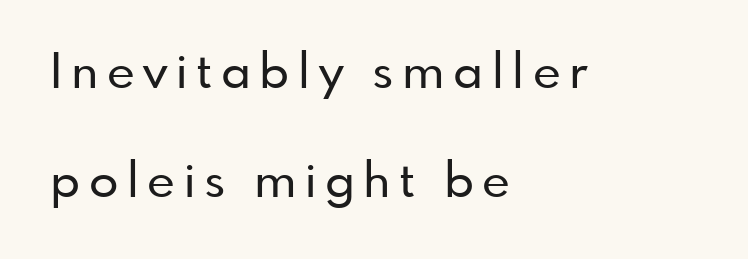
The image shows 48 px sans-serif type, upright; set left-aligned, loose line spacing (2.27x), not underlined; low stroke contrast and a small x-height.
